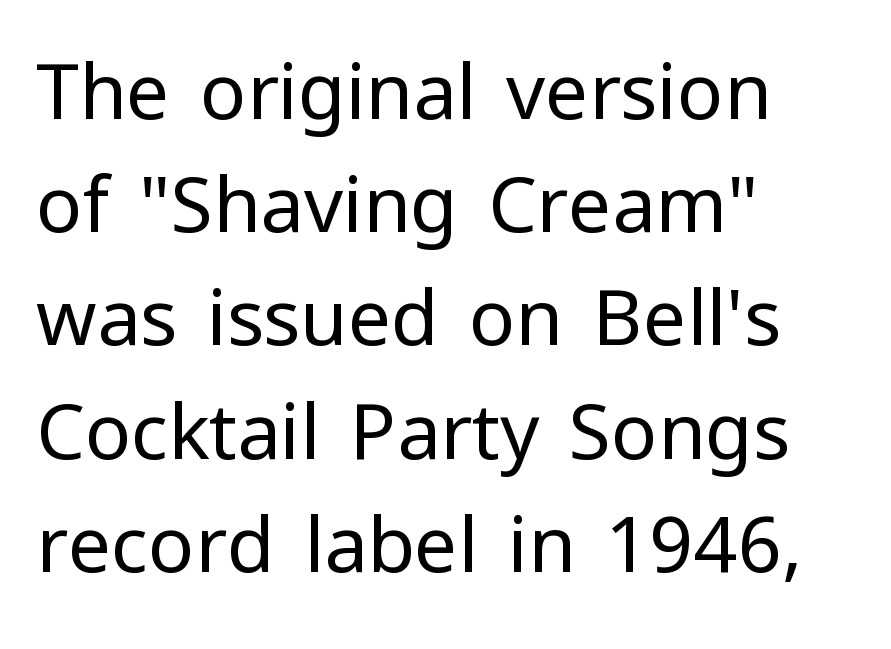
Q: Is the text bold? A: No.
Q: Is the text italic (slanted)? A: No, it is upright.
Q: Is the typeface a serif or a sans-serif typeface? A: Sans-serif.
Q: Is the text underlined? A: No.
Q: How is the paragraph aligned? A: Left-aligned.
Q: Is the spacing between letters normal or unusually wide? A: Normal.
Q: Is the spacing between lines tight, normal or loose? A: Normal.
Q: Width (condensed, normal, or wide)? A: Normal.
Q: Stroke contrast? A: Low.
Q: x-height? A: Medium.
Q: Monospaced? A: No.
